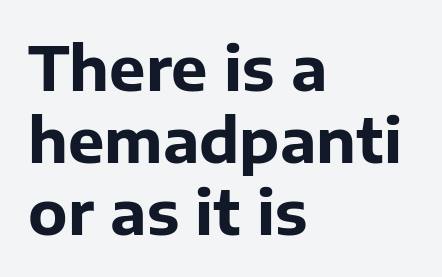
The image shows 61 px bold sans-serif type, upright; set left-aligned, line spacing 1.18x, normal letter spacing, not underlined; low stroke contrast and a medium x-height.
